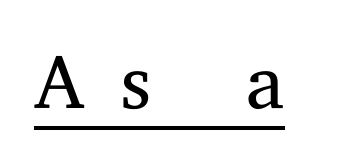
Look at the tracking — it's clearly loosened, letters drifting apart. I'd call this a serif setting — the letters wear small feet. Designer's note — italics off, roman on. On a weight scale, this lands at 450 or below. A continuous stroke trails under the words, as in a hyperlink. Each letter keeps its own natural width here, so spacing adapts to shape.
